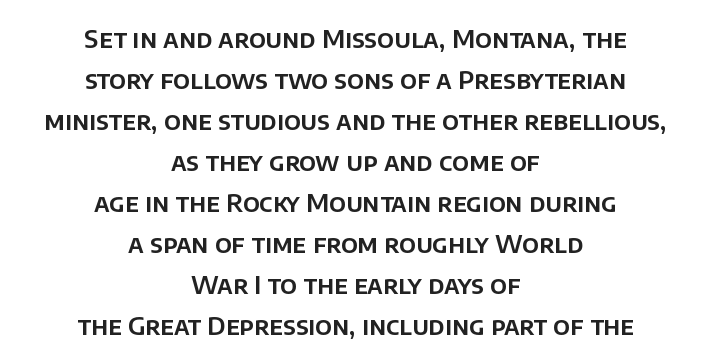
The paragraph has two soft edges and a firm central axis. Ordinary non-slanted type is in use. How are the letters spaced? Ordinarily, with no added tracking. Vertical spacing — default. Just letters on the line, the space beneath them empty.
